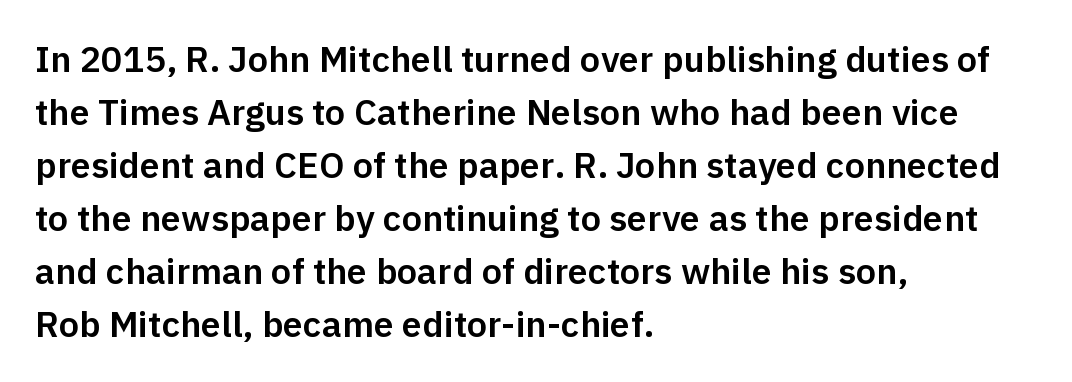
Normally led — the rows are evenly, conventionally spaced. Is this a fixed-width face? No — the glyphs have proportional, varying widths. Left-aligned paragraph, ragged on the right. The letters carry no serifs — their stems end cleanly without finishing strokes. Standard letterfit; no display-style spreading of the glyphs. It's the straight-up-and-down kind of type.
